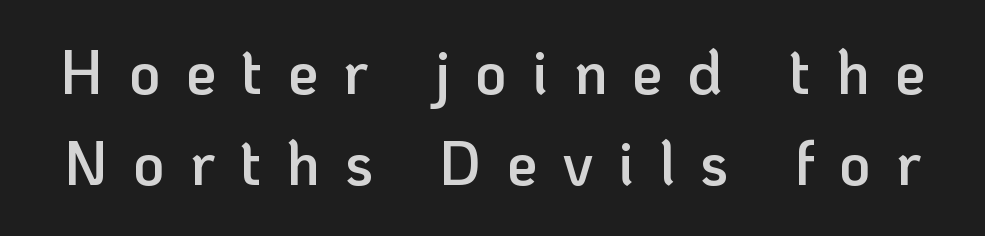
The image shows 61 px semibold sans-serif type, upright; set normal line spacing (1.49x), unusually wide letter spacing (+0.41 em), not underlined; low stroke contrast and a medium x-height.
